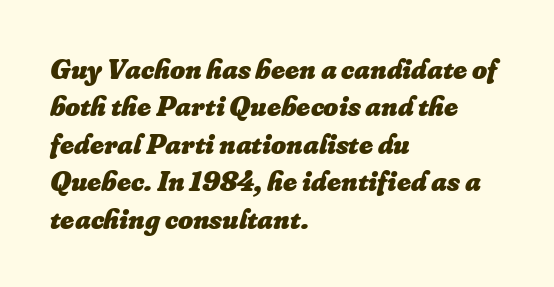
{"italic": "yes", "lean": "right", "slant_degrees": 16, "bold": "yes", "weight": "heavy", "width": "normal", "stroke_contrast": "low", "x_height": "small", "monospaced": "no", "underline": "no", "align": "left", "line_spacing": "normal", "line_spacing_ratio": 1.29, "letter_spacing": "normal", "letter_spacing_em": 0.0, "glyph_px": 29}
